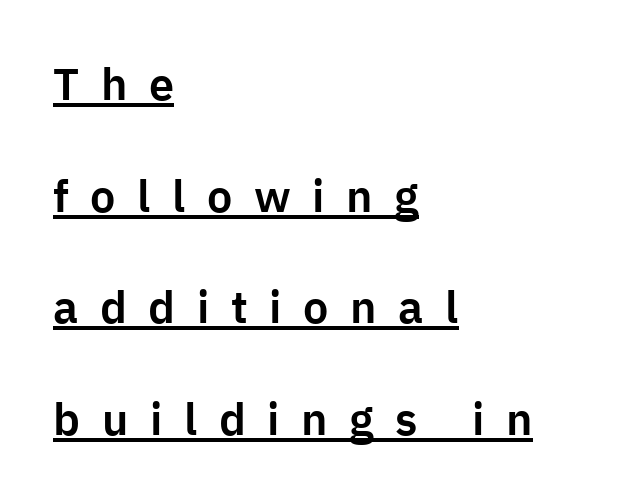
Q: Is the text italic (slanted)? A: No, it is upright.
Q: Is the typeface a serif or a sans-serif typeface? A: Sans-serif.
Q: Is the text underlined? A: Yes.
Q: How is the paragraph aligned? A: Left-aligned.
Q: Is the spacing between letters normal or unusually wide? A: Unusually wide.
Q: Is the spacing between lines tight, normal or loose? A: Loose.
Q: Width (condensed, normal, or wide)? A: Normal.
Q: Stroke contrast? A: Low.
Q: x-height? A: Medium.
Q: Monospaced? A: No.
